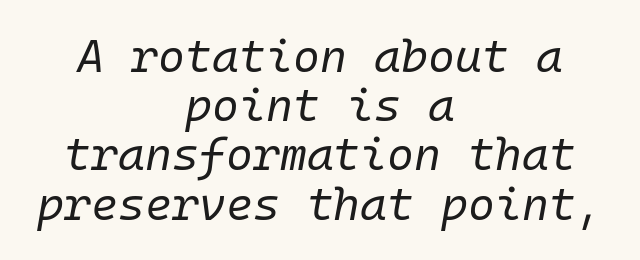
{"italic": "yes", "lean": "right", "slant_degrees": 10, "bold": "no", "weight": "regular", "width": "normal", "stroke_contrast": "low", "x_height": "medium", "monospaced": "yes", "underline": "no", "align": "center", "line_spacing": "tight", "line_spacing_ratio": 1.07, "letter_spacing": "normal", "letter_spacing_em": 0.0, "glyph_px": 46}
